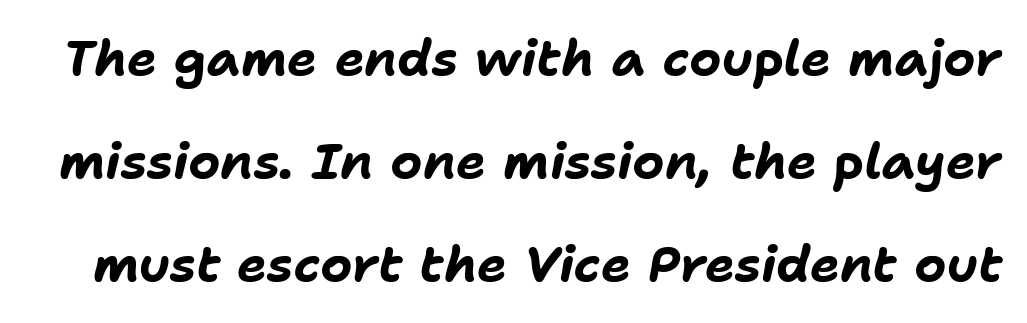
Varying glyph widths throughout — classic text-font behaviour. The space between consecutive lines is lavish. Characters follow at the spacing the type designer built in. It's the slanting kind of type. Look at the stroke-to-counter ratio: heavy, a bold. Clear beneath every line of the passage.
